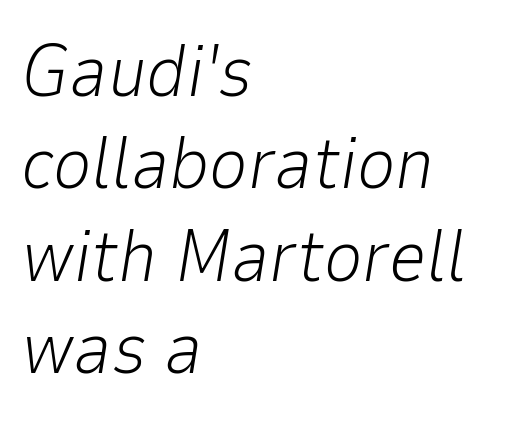
Q: Is the text bold? A: No.
Q: Is the text italic (slanted)? A: Yes, it leans right by about 9 degrees.
Q: Is the text underlined? A: No.
Q: How is the paragraph aligned? A: Left-aligned.
Q: Is the spacing between letters normal or unusually wide? A: Normal.
Q: Is the spacing between lines tight, normal or loose? A: Normal.
Q: Width (condensed, normal, or wide)? A: Normal.
Q: Stroke contrast? A: Low.
Q: x-height? A: Medium.
Q: Monospaced? A: No.
